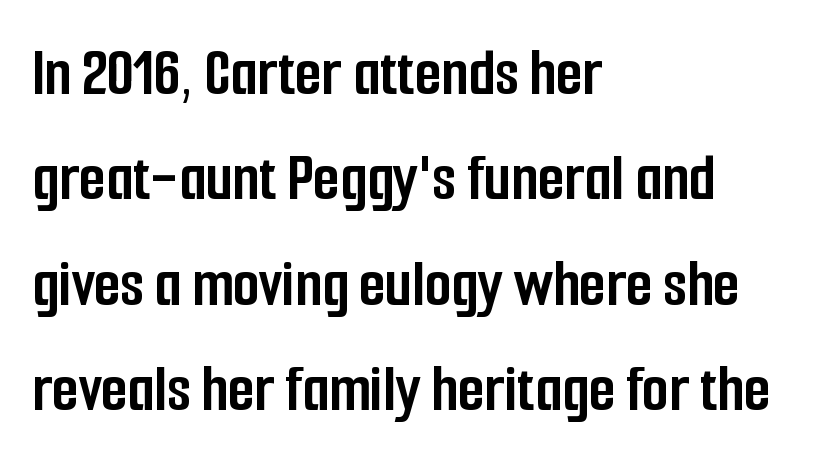
{"serif": "no", "italic": "no", "bold": "yes", "weight": "semibold", "width": "condensed", "stroke_contrast": "low", "x_height": "medium", "monospaced": "no", "underline": "no", "align": "left", "line_spacing": "normal", "line_spacing_ratio": 1.55, "letter_spacing": "normal", "letter_spacing_em": 0.0, "glyph_px": 68}
